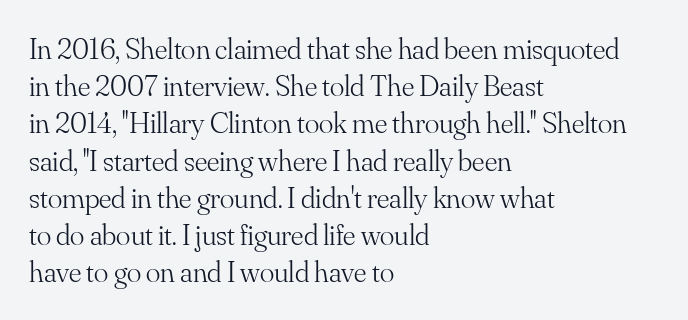
This is the regular roman posture of the typeface. Each line starts at the same left margin while the right side varies. Just letters on the line, the space beneath them empty. The rendering shows small feet on the letterforms — a serif design.
